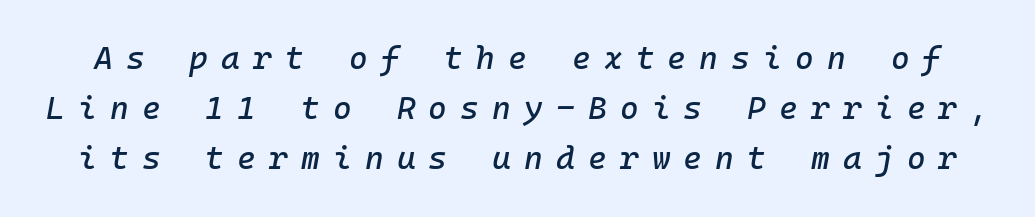
Q: Is the text italic (slanted)? A: Yes, it leans right by about 10 degrees.
Q: Is the text underlined? A: No.
Q: Is the spacing between letters normal or unusually wide? A: Unusually wide.
Q: Is the spacing between lines tight, normal or loose? A: Normal.
Q: Width (condensed, normal, or wide)? A: Normal.
Q: Stroke contrast? A: Low.
Q: x-height? A: Medium.
Q: Monospaced? A: Yes.
